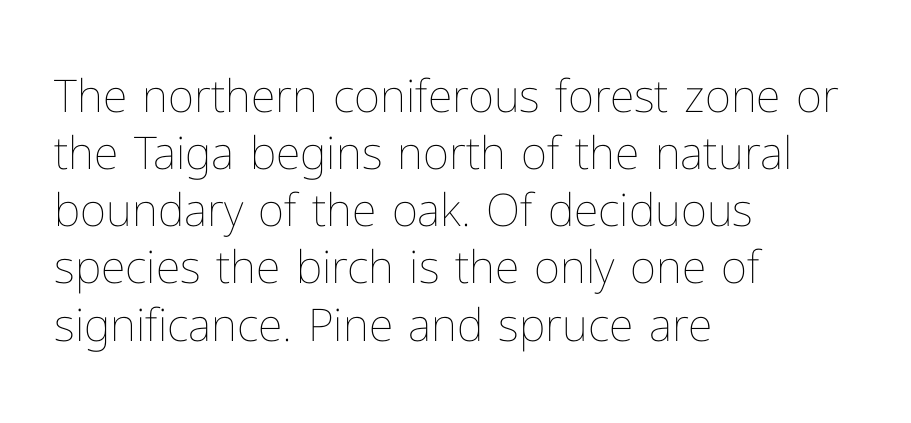
{"italic": "no", "bold": "no", "weight": "thin", "width": "normal", "stroke_contrast": "low", "x_height": "medium", "monospaced": "no", "underline": "no", "align": "left", "line_spacing": "normal", "line_spacing_ratio": 1.27, "letter_spacing": "normal", "letter_spacing_em": 0.0, "glyph_px": 45}
